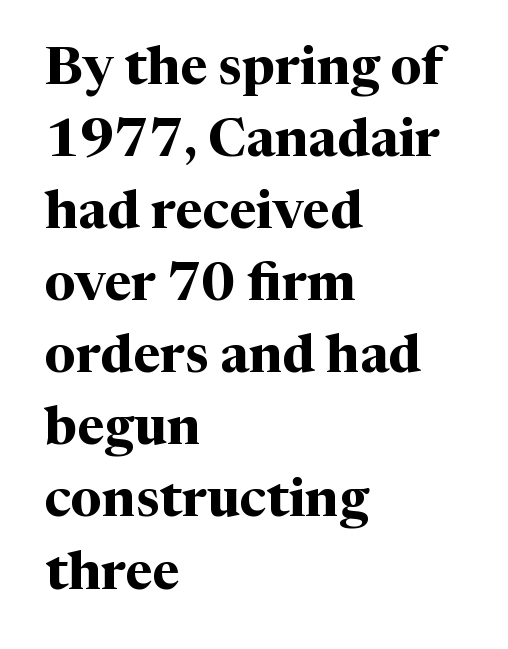
Is there much room between lines? A standard amount, neither cramped nor airy. Each word holds together tightly as a unit, with standard inter-letter gaps. Left-aligned paragraph, ragged on the right. The specimen omits any rule beneath the text block's lines. How heavy is the stroke? Heavy — this is a bold.
